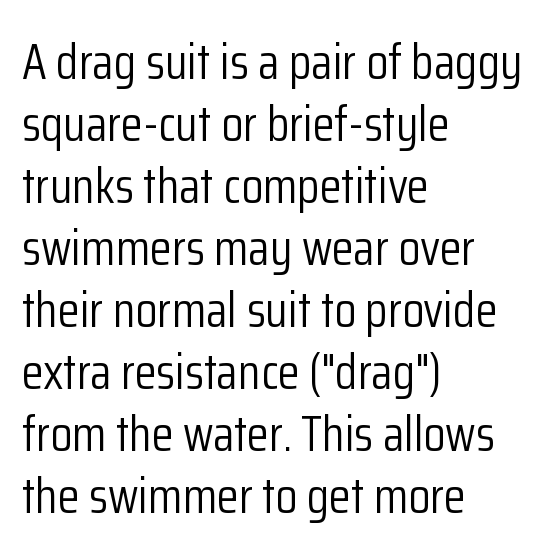
The text block is weighted toward the left margin, trailing off unevenly rightward. Look at the tracking — it's just the regular setting, nothing added. No word sits above an underline. Stem width sits at or under what a default text font uses.
